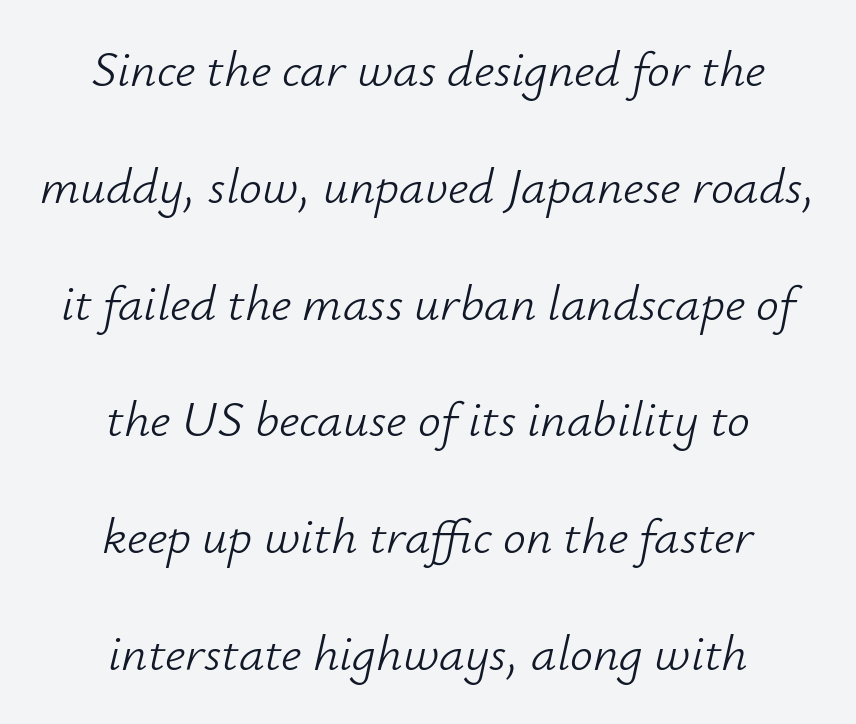
The axis of the letterforms is tilted away from vertical. Looks like regular typesetting: each glyph gets only the width it needs. Check under the words: just untouched page. Neither beginnings nor endings align; midpoints do. Standard letterfit; no display-style spreading of the glyphs. Quick note: interline space is abundant.
